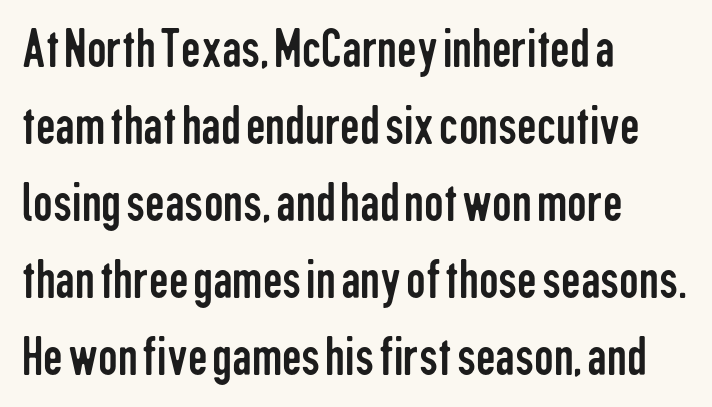
The image shows 55 px regular-weight, condensed sans-serif type, upright; set left-aligned, normal line spacing (1.4x), normal letter spacing, not underlined; low stroke contrast and a medium x-height.
